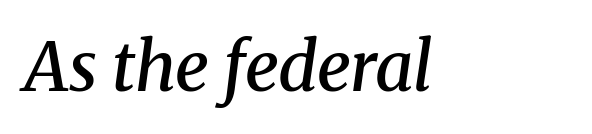
{"serif": "yes", "italic": "yes", "lean": "right", "slant_degrees": 8, "bold": "semi", "weight": "semibold", "width": "normal", "stroke_contrast": "medium", "x_height": "medium", "monospaced": "no", "underline": "no", "letter_spacing": "normal", "letter_spacing_em": 0.0, "glyph_px": 68}
